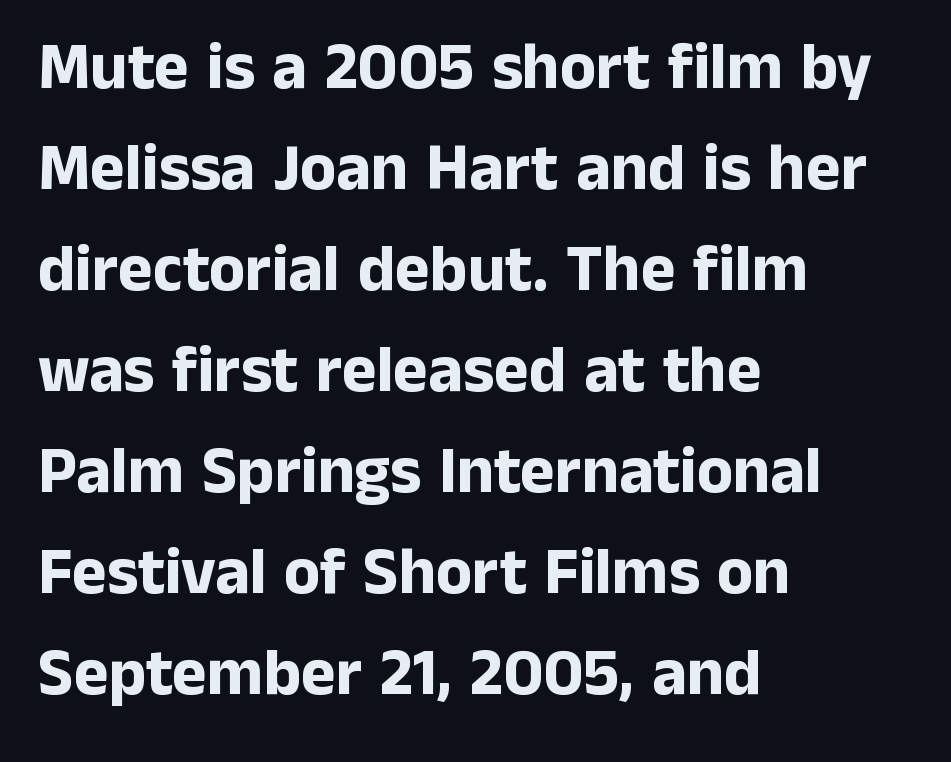
The image shows 66 px bold sans-serif type, upright; set left-aligned, normal line spacing (1.53x), normal letter spacing, not underlined; low stroke contrast and a medium x-height.
